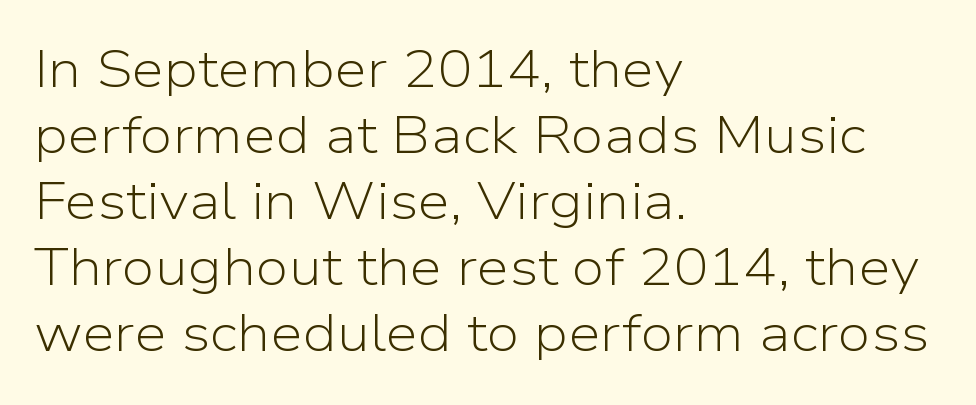
{"serif": "no", "italic": "no", "bold": "no", "weight": "light", "width": "normal", "stroke_contrast": "low", "x_height": "medium", "monospaced": "no", "underline": "no", "align": "left", "line_spacing": "normal", "line_spacing_ratio": 1.27, "letter_spacing": "normal", "letter_spacing_em": 0.0, "glyph_px": 52}
